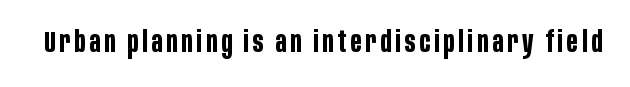
Q: Is the text bold? A: Yes.
Q: Is the text italic (slanted)? A: No, it is upright.
Q: Is the typeface a serif or a sans-serif typeface? A: Sans-serif.
Q: Is the text underlined? A: No.
Q: Width (condensed, normal, or wide)? A: Condensed.
Q: Stroke contrast? A: Low.
Q: x-height? A: Large.
Q: Monospaced? A: No.
